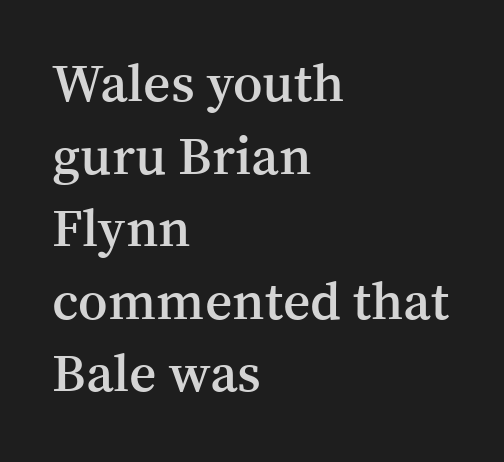
Q: Is the text bold? A: Semi-bold.
Q: Is the text italic (slanted)? A: No, it is upright.
Q: Is the typeface a serif or a sans-serif typeface? A: Serif.
Q: Is the text underlined? A: No.
Q: How is the paragraph aligned? A: Left-aligned.
Q: Is the spacing between letters normal or unusually wide? A: Normal.
Q: Is the spacing between lines tight, normal or loose? A: Normal.
Q: Width (condensed, normal, or wide)? A: Normal.
Q: Stroke contrast? A: Medium.
Q: x-height? A: Medium.
Q: Monospaced? A: No.
